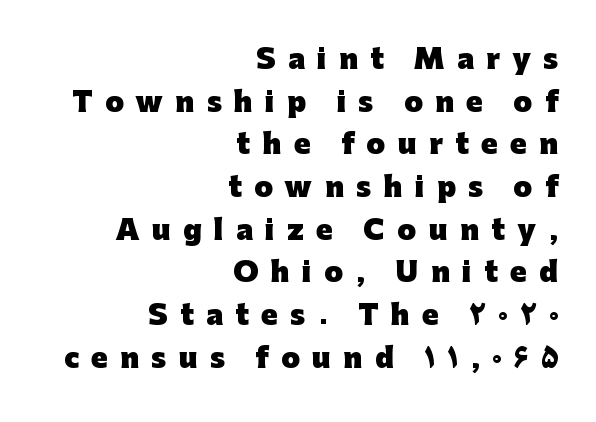
The image shows 27 px bold type, upright; set right-aligned, normal line spacing (1.58x), unusually wide letter spacing (+0.46 em), not underlined.
